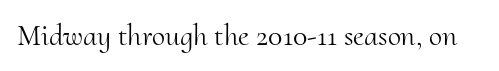
{"serif": "yes", "italic": "no", "bold": "no", "weight": "light", "width": "normal", "stroke_contrast": "medium", "x_height": "small", "monospaced": "no", "underline": "no", "letter_spacing": "normal", "letter_spacing_em": 0.0, "glyph_px": 30}
